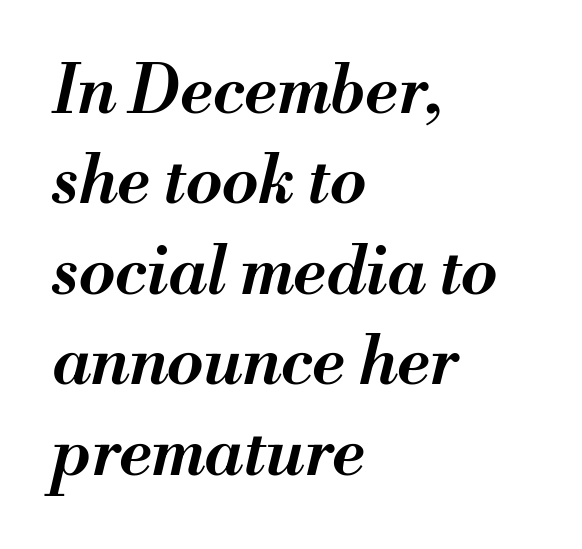
Looks like regular typesetting: each glyph gets only the width it needs. The rendering uses a semibold face; strokes are thickened but not to full bold. Underline: absent. The rows are spaced the way most documents space them.
